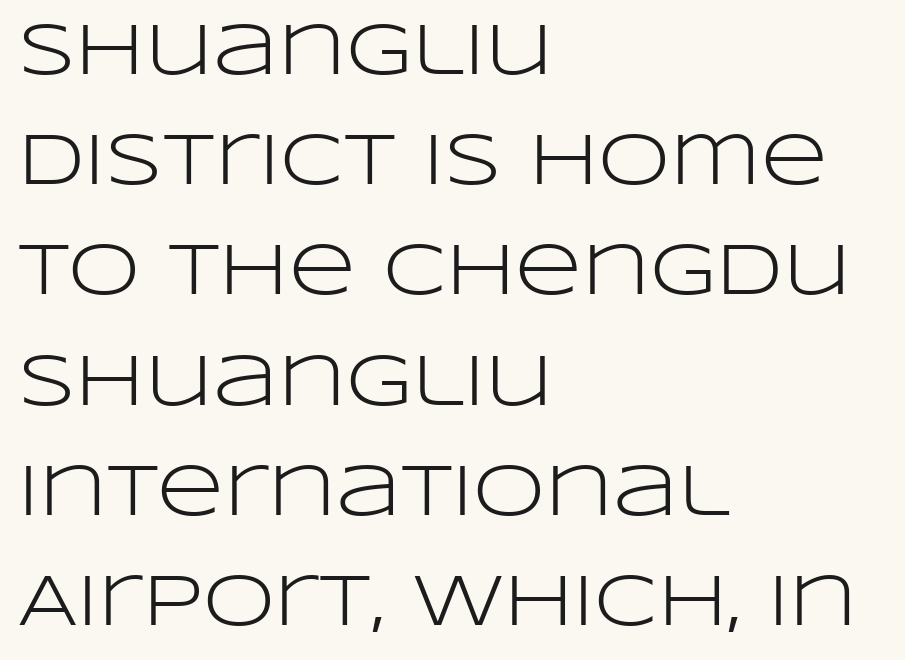
The image shows 73 px light, wide sans-serif type, upright; set left-aligned, normal line spacing (1.51x), normal letter spacing, not underlined; low stroke contrast and a large x-height.
